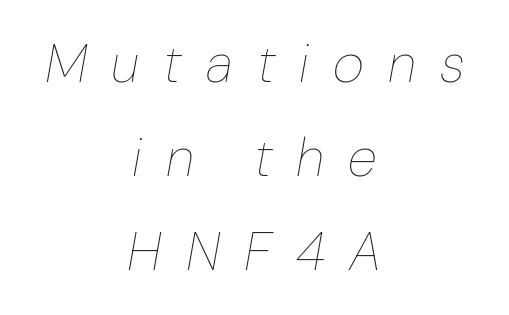
{"italic": "yes", "lean": "right", "slant_degrees": 10, "bold": "no", "weight": "thin", "width": "normal", "stroke_contrast": "low", "x_height": "medium", "monospaced": "no", "underline": "no", "align": "center", "line_spacing_ratio": 1.74, "letter_spacing": "wide", "letter_spacing_em": 0.45, "glyph_px": 54}
